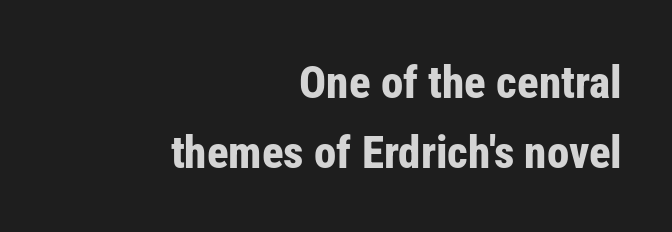
{"serif": "no", "italic": "no", "bold": "yes", "weight": "bold", "width": "condensed", "stroke_contrast": "low", "x_height": "medium", "monospaced": "no", "underline": "no", "align": "right", "line_spacing": "normal", "line_spacing_ratio": 1.56, "letter_spacing": "normal", "letter_spacing_em": 0.0, "glyph_px": 45}
